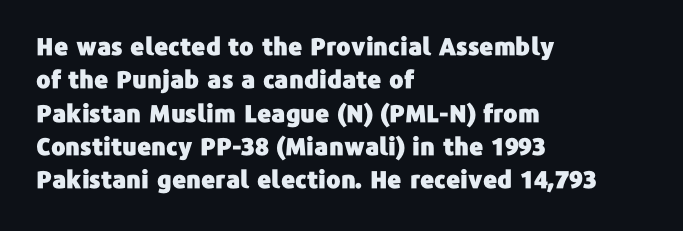
The image shows 24 px text type, upright; set left-aligned, normal line spacing (1.39x), normal letter spacing, not underlined.
